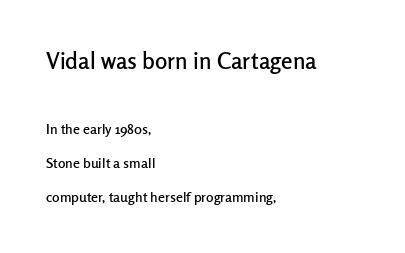
{"italic": "no", "underline": "no", "align": "left", "line_spacing": "loose", "line_spacing_ratio": 2.43, "letter_spacing": "normal", "letter_spacing_em": 0.0, "larger_block": "first", "size_ratio": 1.64, "glyph_px": 23}
